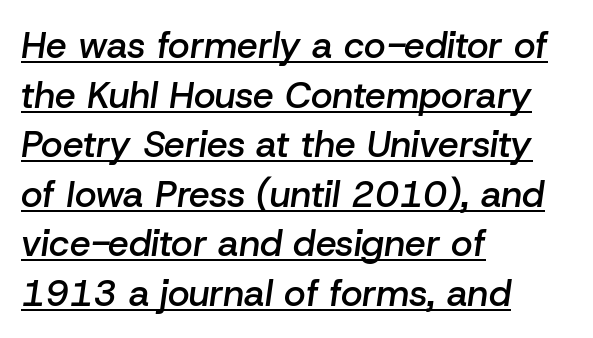
Q: Is the text bold? A: Semi-bold.
Q: Is the text italic (slanted)? A: Yes, it leans right by about 8 degrees.
Q: Is the text underlined? A: Yes.
Q: How is the paragraph aligned? A: Left-aligned.
Q: Is the spacing between letters normal or unusually wide? A: Normal.
Q: Is the spacing between lines tight, normal or loose? A: Normal.
Q: Width (condensed, normal, or wide)? A: Normal.
Q: Stroke contrast? A: Low.
Q: x-height? A: Medium.
Q: Monospaced? A: No.
